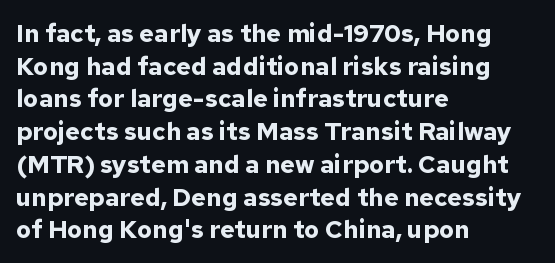
Q: Is the text bold? A: Yes.
Q: Is the text italic (slanted)? A: No, it is upright.
Q: Is the text underlined? A: No.
Q: How is the paragraph aligned? A: Left-aligned.
Q: Is the spacing between letters normal or unusually wide? A: Normal.
Q: Is the spacing between lines tight, normal or loose? A: Normal.
